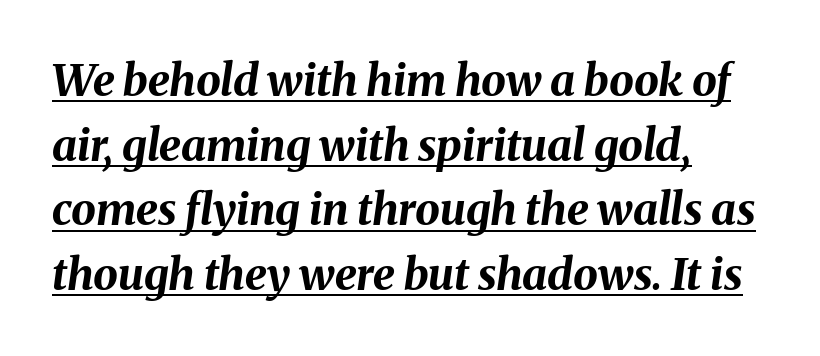
Q: Is the text bold? A: Yes.
Q: Is the text italic (slanted)? A: Yes, it leans right by about 8 degrees.
Q: Is the text underlined? A: Yes.
Q: How is the paragraph aligned? A: Left-aligned.
Q: Is the spacing between letters normal or unusually wide? A: Normal.
Q: Is the spacing between lines tight, normal or loose? A: Normal.
Q: Width (condensed, normal, or wide)? A: Normal.
Q: Stroke contrast? A: Medium.
Q: x-height? A: Medium.
Q: Monospaced? A: No.
